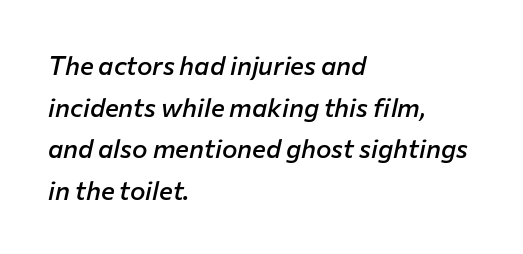
Q: Is the text bold? A: Semi-bold.
Q: Is the text italic (slanted)? A: Yes, it leans right by about 12 degrees.
Q: Is the text underlined? A: No.
Q: How is the paragraph aligned? A: Left-aligned.
Q: Is the spacing between letters normal or unusually wide? A: Normal.
Q: Is the spacing between lines tight, normal or loose? A: Normal.
